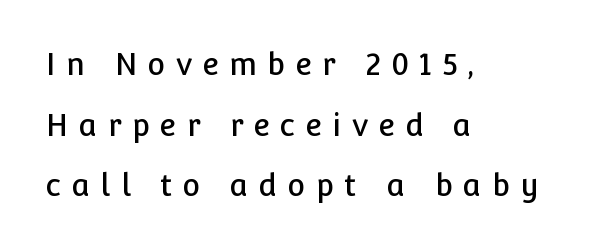
Tracking value appears strongly positive — letters spread wide. Varying glyph widths throughout — classic text-font behaviour. Compared with a centered layout, this one pins lines to the left instead. The letters stand upright; this is a roman face. The designer went with a sans here, leaving each stem footless. The block of text is sparse from top to bottom, with ample space between rows.
